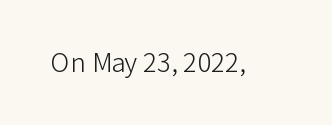
Q: Is the text bold? A: No.
Q: Is the text italic (slanted)? A: No, it is upright.
Q: Is the text underlined? A: No.
Q: Is the spacing between letters normal or unusually wide? A: Normal.
